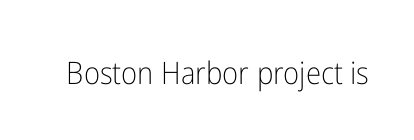
{"serif": "no", "italic": "no", "bold": "no", "weight": "light", "width": "condensed", "stroke_contrast": "low", "x_height": "medium", "monospaced": "no", "underline": "no", "letter_spacing": "normal", "letter_spacing_em": 0.0, "glyph_px": 31}
